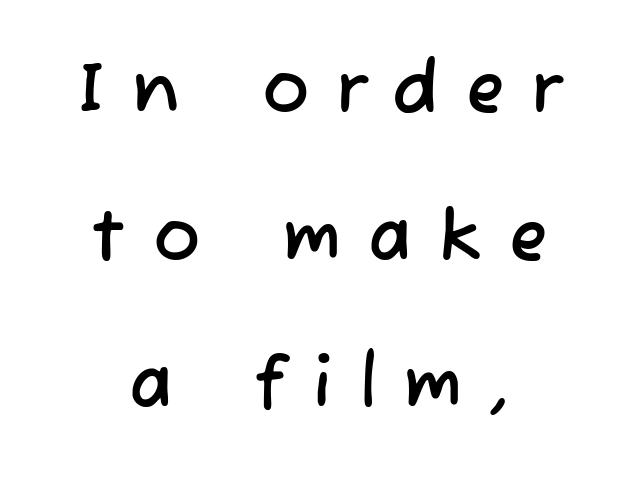
Q: Is the typeface a serif or a sans-serif typeface? A: Sans-serif.
Q: Is the text underlined? A: No.
Q: How is the paragraph aligned? A: Centered.
Q: Is the spacing between letters normal or unusually wide? A: Unusually wide.
Q: Is the spacing between lines tight, normal or loose? A: Loose.
Q: Width (condensed, normal, or wide)? A: Normal.
Q: Stroke contrast? A: Low.
Q: x-height? A: Medium.
Q: Monospaced? A: No.
